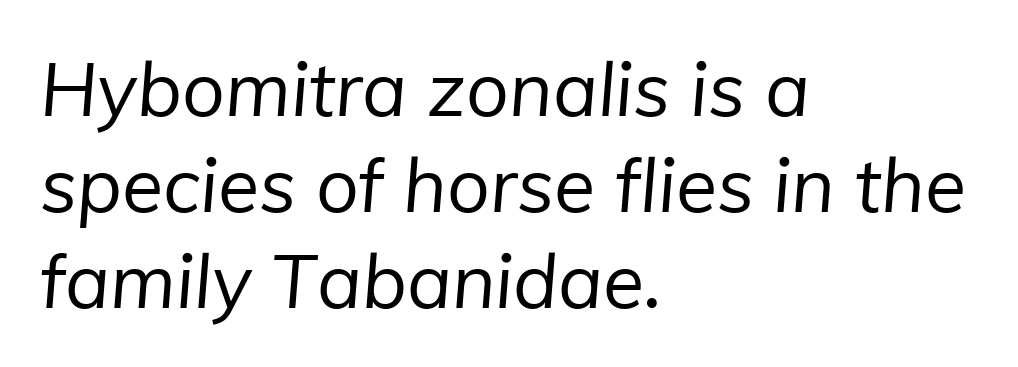
Varying glyph widths throughout — classic text-font behaviour. The typeface has the unassuming heft of standard copy or less. The rendering uses a moderate line-height, typical for paragraphs. Clear beneath every line of the passage.
